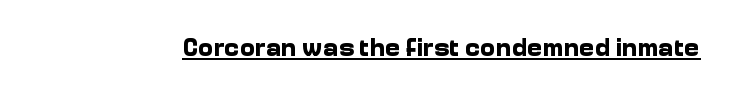
Q: Is the text bold? A: Yes.
Q: Is the text italic (slanted)? A: No, it is upright.
Q: Is the text underlined? A: Yes.
Q: Is the spacing between letters normal or unusually wide? A: Normal.
